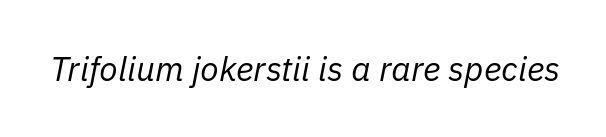
Q: Is the text bold? A: No.
Q: Is the text italic (slanted)? A: Yes, it leans right by about 11 degrees.
Q: Is the text underlined? A: No.
Q: Is the spacing between letters normal or unusually wide? A: Normal.
Q: Width (condensed, normal, or wide)? A: Normal.
Q: Stroke contrast? A: Low.
Q: x-height? A: Medium.
Q: Monospaced? A: No.
